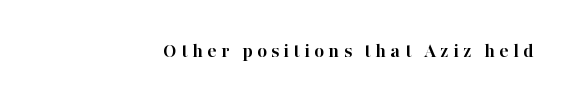
{"italic": "no", "bold": "yes", "underline": "no", "align": "right", "letter_spacing": "wide", "letter_spacing_em": 0.21, "glyph_px": 21}
